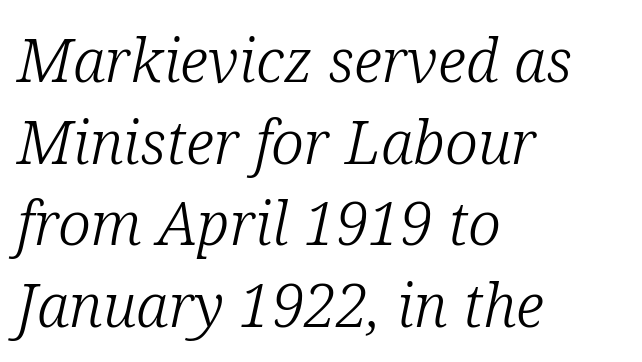
{"serif": "yes", "italic": "yes", "lean": "right", "slant_degrees": 12, "bold": "no", "weight": "light", "width": "normal", "stroke_contrast": "low", "x_height": "medium", "monospaced": "no", "underline": "no", "align": "left", "line_spacing": "normal", "line_spacing_ratio": 1.36, "letter_spacing": "normal", "letter_spacing_em": 0.0, "glyph_px": 60}
